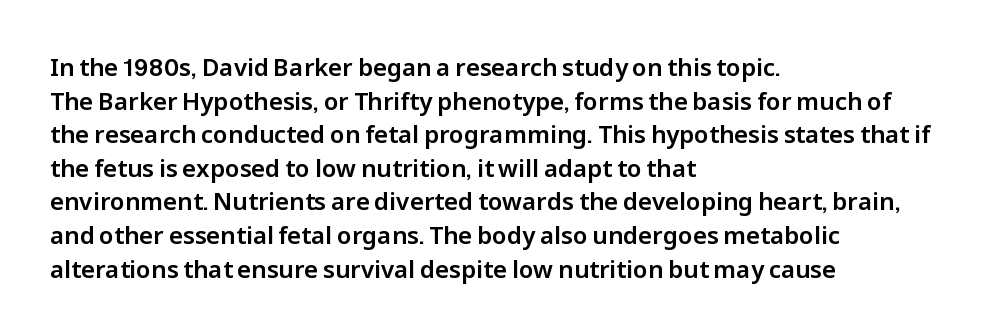
{"italic": "no", "underline": "no", "align": "left", "line_spacing": "normal", "line_spacing_ratio": 1.4, "letter_spacing": "normal", "letter_spacing_em": 0.0, "glyph_px": 24}
